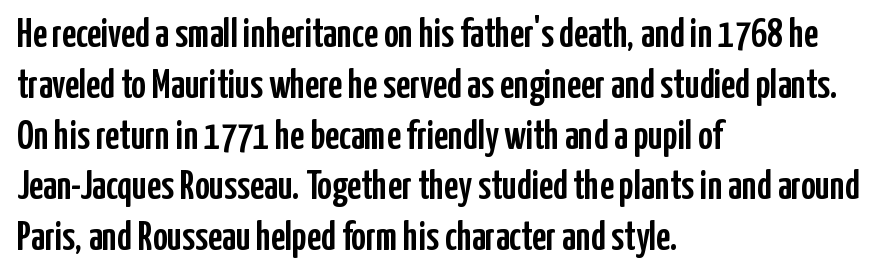
The image shows 40 px condensed sans-serif type, upright; set left-aligned, normal line spacing (1.27x), normal letter spacing, not underlined; low stroke contrast and a medium x-height.
